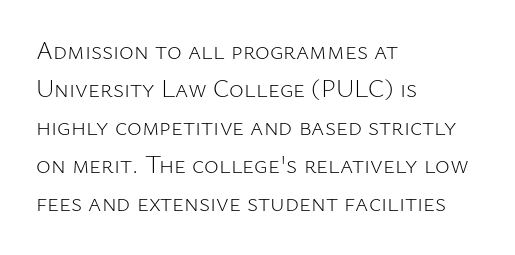
The image shows 25 px text type, upright; set left-aligned, normal line spacing (1.52x), normal letter spacing, not underlined.
